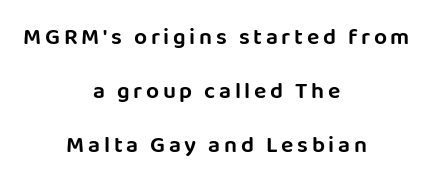
Each new line begins a long way beneath the previous one. When letters stand straight like this, we call the style roman or upright. A centered setting, common on invitations and titles, is used for this passage. Type without underlining.
